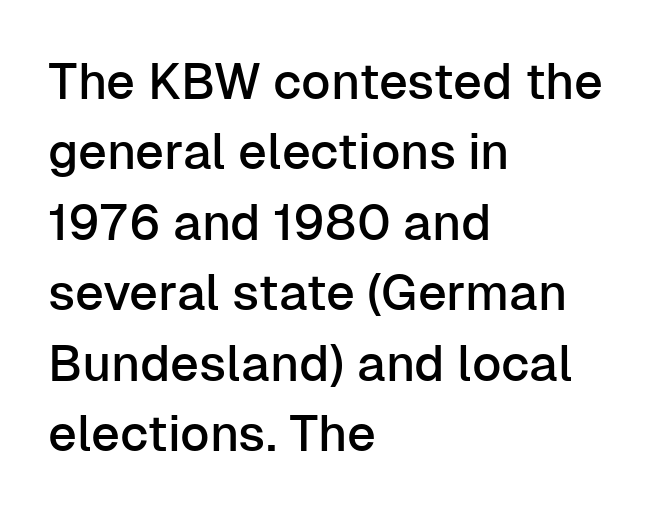
{"serif": "no", "italic": "no", "width": "normal", "stroke_contrast": "low", "x_height": "medium", "monospaced": "no", "underline": "no", "align": "left", "line_spacing": "normal", "line_spacing_ratio": 1.41, "letter_spacing": "normal", "letter_spacing_em": 0.0, "glyph_px": 50}
